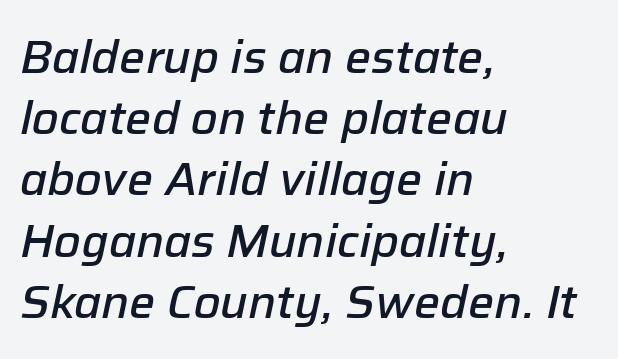
Lines of text with bare space underneath. Words appear dense and cohesive because spacing is normal. What's the leading like? Ordinary, nothing unusual. Moderately thickened strokes mark this as semibold type. Italic: yes, the glyphs are oblique.
